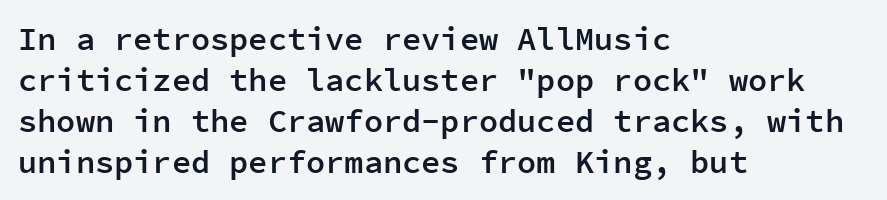
The image shows 32 px semibold sans-serif type, upright, monospaced; set left-aligned, normal line spacing (1.28x), normal letter spacing, not underlined; low stroke contrast and a medium x-height.
